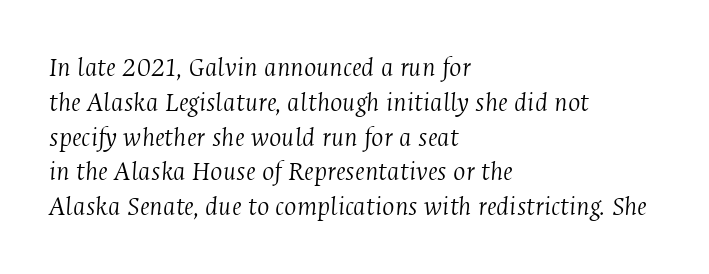
{"serif": "yes", "italic": "yes", "lean": "right", "slant_degrees": 4, "bold": "no", "weight": "light", "width": "condensed", "stroke_contrast": "medium", "x_height": "medium", "monospaced": "no", "underline": "no", "align": "left", "line_spacing_ratio": 1.2, "letter_spacing": "normal", "letter_spacing_em": 0.0, "glyph_px": 29}
